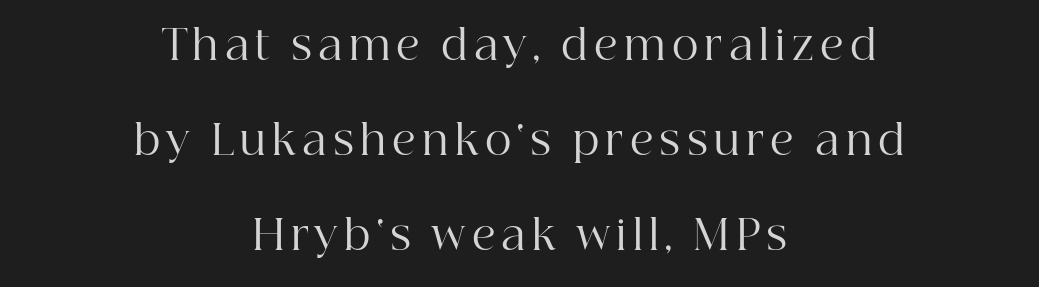
The image shows 41 px regular-weight serif type, upright; set centered, loose line spacing (2.32x), not underlined; high stroke contrast and a medium x-height.
